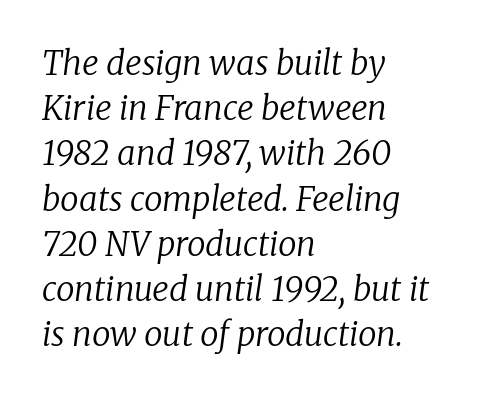
Q: Is the text bold? A: No.
Q: Is the text italic (slanted)? A: Yes, it leans right by about 8 degrees.
Q: Is the typeface a serif or a sans-serif typeface? A: Serif.
Q: Is the text underlined? A: No.
Q: How is the paragraph aligned? A: Left-aligned.
Q: Is the spacing between letters normal or unusually wide? A: Normal.
Q: Is the spacing between lines tight, normal or loose? A: Normal.
Q: Width (condensed, normal, or wide)? A: Normal.
Q: Stroke contrast? A: Low.
Q: x-height? A: Medium.
Q: Monospaced? A: No.
